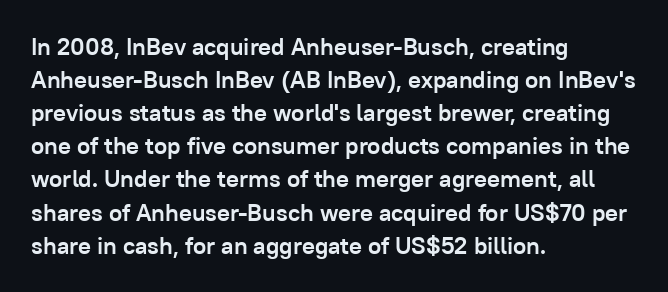
Q: Is the text bold? A: Yes.
Q: Is the text italic (slanted)? A: No, it is upright.
Q: Is the text underlined? A: No.
Q: How is the paragraph aligned? A: Left-aligned.
Q: Is the spacing between letters normal or unusually wide? A: Normal.
Q: Is the spacing between lines tight, normal or loose? A: Normal.
